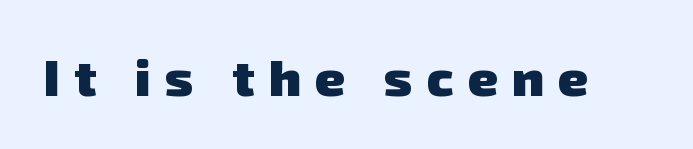
The image shows 51 px heavy sans-serif type; set unusually wide letter spacing (+0.28 em), not underlined; low stroke contrast and a medium x-height.
